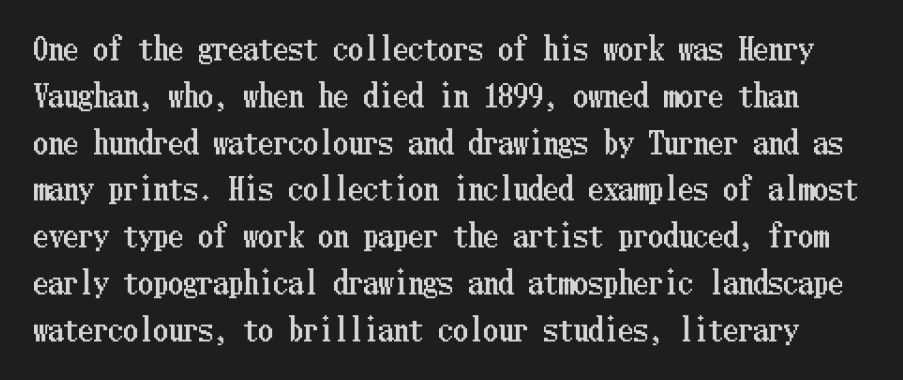
Q: Is the text italic (slanted)? A: No, it is upright.
Q: Is the text underlined? A: No.
Q: Is the spacing between letters normal or unusually wide? A: Normal.
Q: Is the spacing between lines tight, normal or loose? A: Normal.
Q: Width (condensed, normal, or wide)? A: Condensed.
Q: Stroke contrast? A: Low.
Q: x-height? A: Medium.
